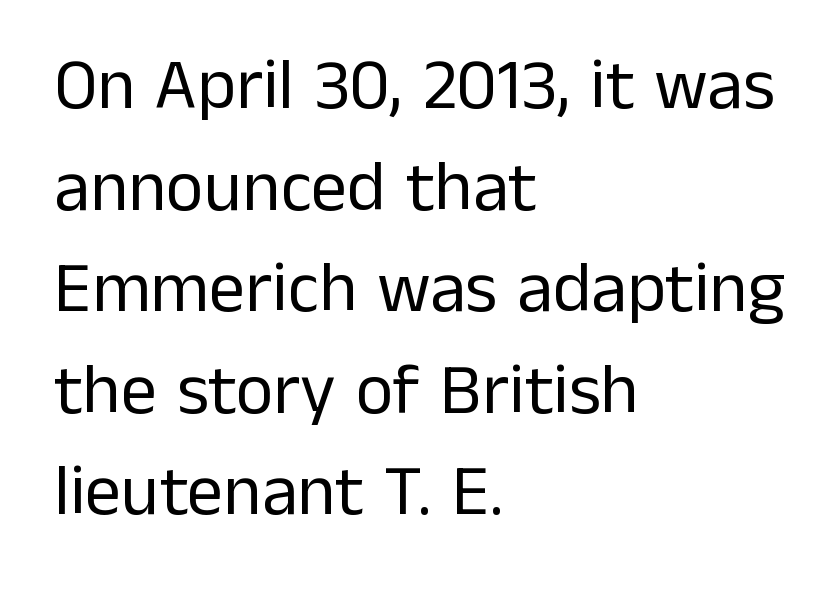
Q: Is the text bold? A: No.
Q: Is the text italic (slanted)? A: No, it is upright.
Q: Is the typeface a serif or a sans-serif typeface? A: Sans-serif.
Q: Is the text underlined? A: No.
Q: How is the paragraph aligned? A: Left-aligned.
Q: Is the spacing between letters normal or unusually wide? A: Normal.
Q: Is the spacing between lines tight, normal or loose? A: Normal.
Q: Width (condensed, normal, or wide)? A: Normal.
Q: Stroke contrast? A: Low.
Q: x-height? A: Medium.
Q: Monospaced? A: No.
